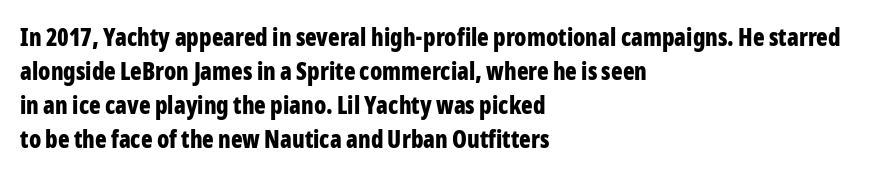
Q: Is the text bold? A: Yes.
Q: Is the text italic (slanted)? A: No, it is upright.
Q: Is the text underlined? A: No.
Q: How is the paragraph aligned? A: Left-aligned.
Q: Is the spacing between letters normal or unusually wide? A: Normal.
Q: Is the spacing between lines tight, normal or loose? A: Normal.
